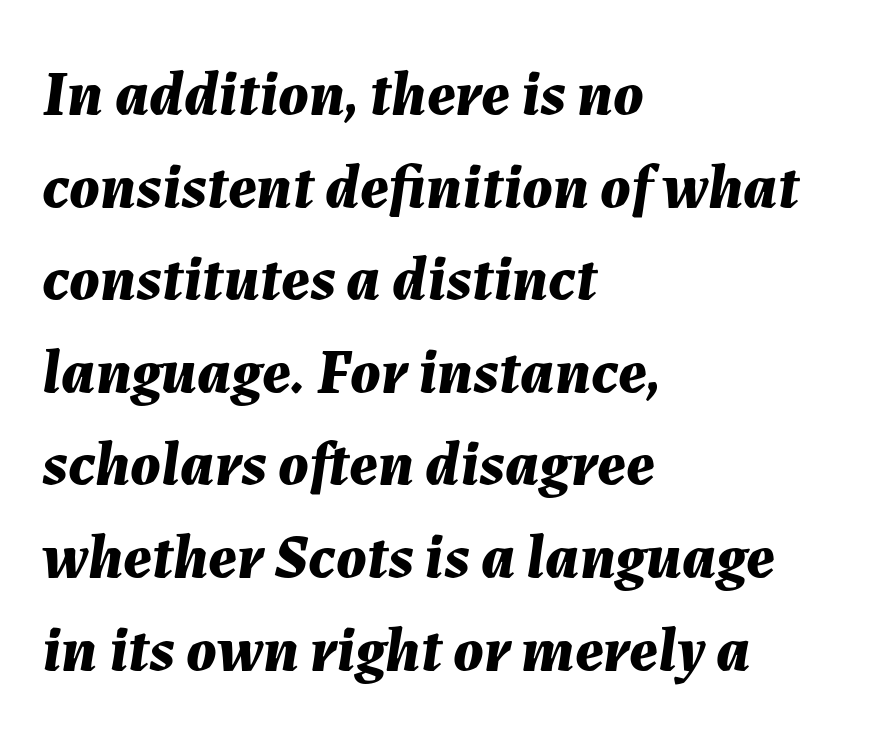
{"italic": "yes", "lean": "right", "slant_degrees": 7, "bold": "yes", "weight": "bold", "width": "normal", "stroke_contrast": "medium", "x_height": "medium", "monospaced": "no", "underline": "no", "align": "left", "line_spacing": "normal", "line_spacing_ratio": 1.47, "letter_spacing": "normal", "letter_spacing_em": 0.0, "glyph_px": 63}
